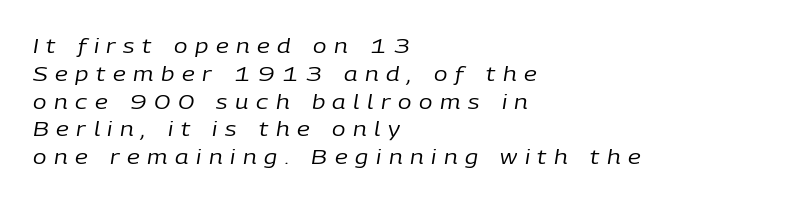
{"italic": "yes", "lean": "right", "slant_degrees": 9, "bold": "no", "underline": "no", "align": "left", "line_spacing": "normal", "line_spacing_ratio": 1.39, "letter_spacing": "wide", "letter_spacing_em": 0.38, "glyph_px": 20}
